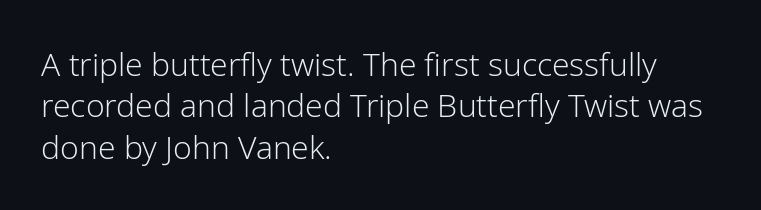
A quiet, ordinary-to-light weight characterises the typeface. The gap between lines stays unmarked. In terms of letterform style, serifs are entirely absent. Reading down the block, your eye returns to a fixed left position each line. Each letter keeps its own natural width here, so spacing adapts to shape. Letter spacing: default.
